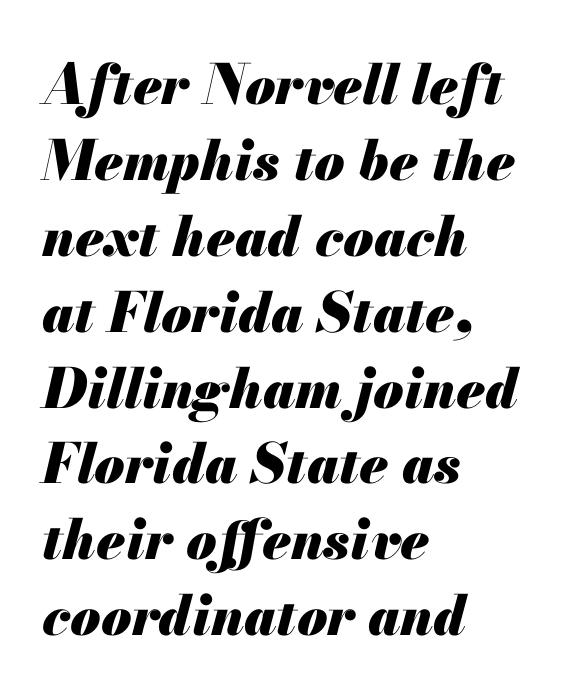
The space directly below the letters is spotless. Compared with typical body copy, the letter spacing here is the same. Slant detected: the letters are inclined. Rows of type keep a routine distance in the vertical direction. This sample has the flowing, uneven cadence of proportional lettering.
